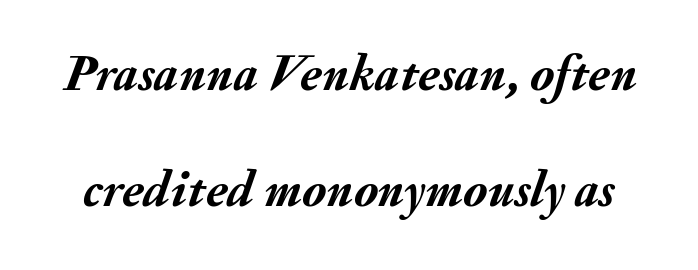
{"italic": "yes", "lean": "right", "slant_degrees": 20, "bold": "yes", "weight": "semibold", "width": "normal", "stroke_contrast": "medium", "x_height": "small", "monospaced": "no", "underline": "no", "line_spacing": "loose", "line_spacing_ratio": 2.27, "letter_spacing": "normal", "letter_spacing_em": 0.0, "glyph_px": 51}
